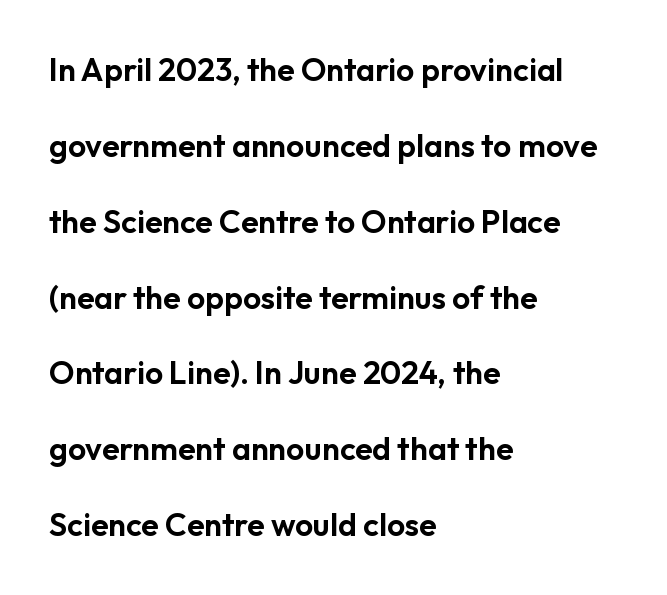
To sum up the face: it is a sans, with no serifs. One glance says open: line gaps are wider than usual. Typeset ragged right — the left edge is the straight one. This is the regular roman posture of the typeface. Quick note: underline off.
